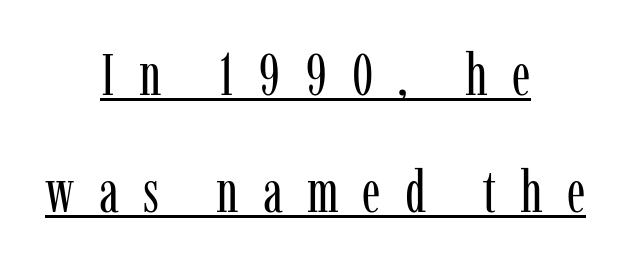
The image shows 59 px regular-weight, condensed serif type, upright; set centered, loose line spacing (1.98x), unusually wide letter spacing (+0.41 em), underlined; low stroke contrast and a medium x-height.
